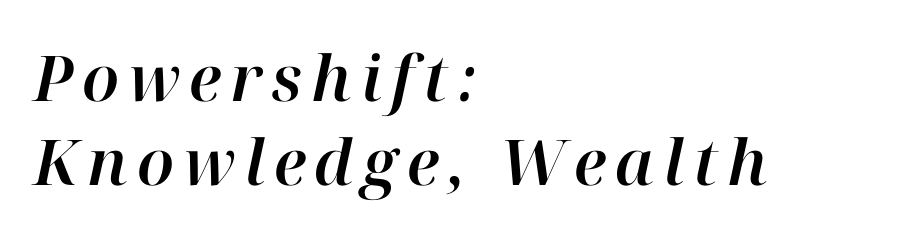
The image shows 63 px text type, italic (leaning right); set left-aligned, normal line spacing (1.34x), not underlined; high stroke contrast and a medium x-height.
